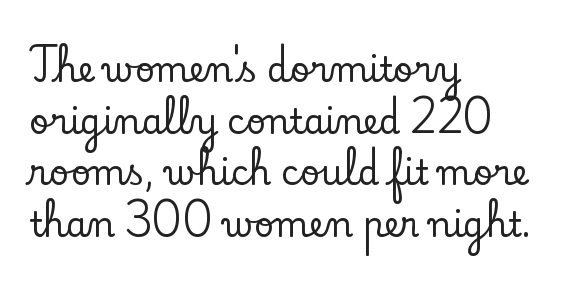
Q: Is the text italic (slanted)? A: No, it is upright.
Q: Is the typeface a serif or a sans-serif typeface? A: Serif.
Q: Is the text underlined? A: No.
Q: How is the paragraph aligned? A: Left-aligned.
Q: Is the spacing between letters normal or unusually wide? A: Normal.
Q: Is the spacing between lines tight, normal or loose? A: Normal.
Q: Width (condensed, normal, or wide)? A: Normal.
Q: Stroke contrast? A: Low.
Q: x-height? A: Small.
Q: Monospaced? A: No.
